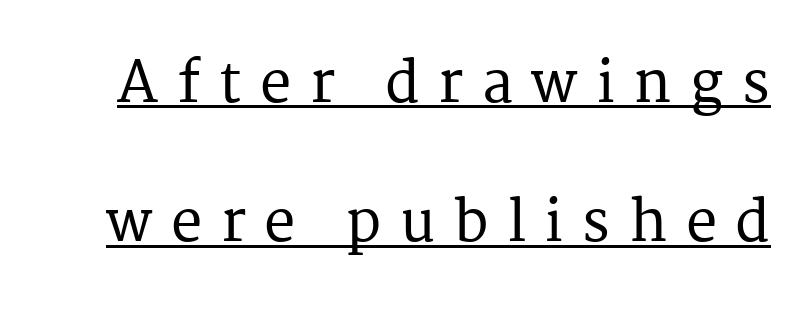
Q: Is the text italic (slanted)? A: No, it is upright.
Q: Is the typeface a serif or a sans-serif typeface? A: Serif.
Q: Is the text underlined? A: Yes.
Q: Is the spacing between letters normal or unusually wide? A: Unusually wide.
Q: Is the spacing between lines tight, normal or loose? A: Loose.
Q: Width (condensed, normal, or wide)? A: Normal.
Q: Stroke contrast? A: Medium.
Q: x-height? A: Medium.
Q: Monospaced? A: No.
